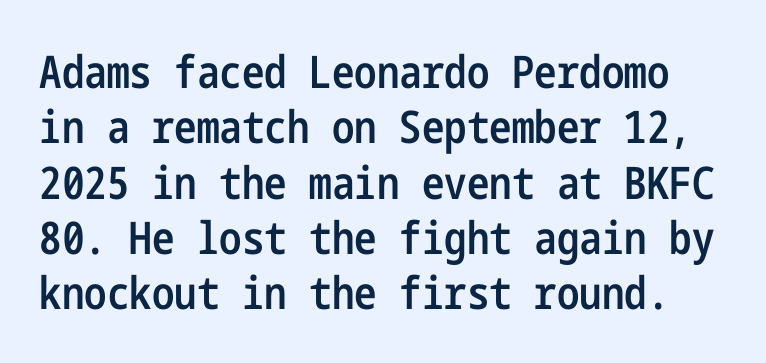
Q: Is the text bold? A: Semi-bold.
Q: Is the text italic (slanted)? A: No, it is upright.
Q: Is the typeface a serif or a sans-serif typeface? A: Sans-serif.
Q: Is the text underlined? A: No.
Q: Is the spacing between letters normal or unusually wide? A: Normal.
Q: Width (condensed, normal, or wide)? A: Condensed.
Q: Stroke contrast? A: Low.
Q: x-height? A: Medium.
